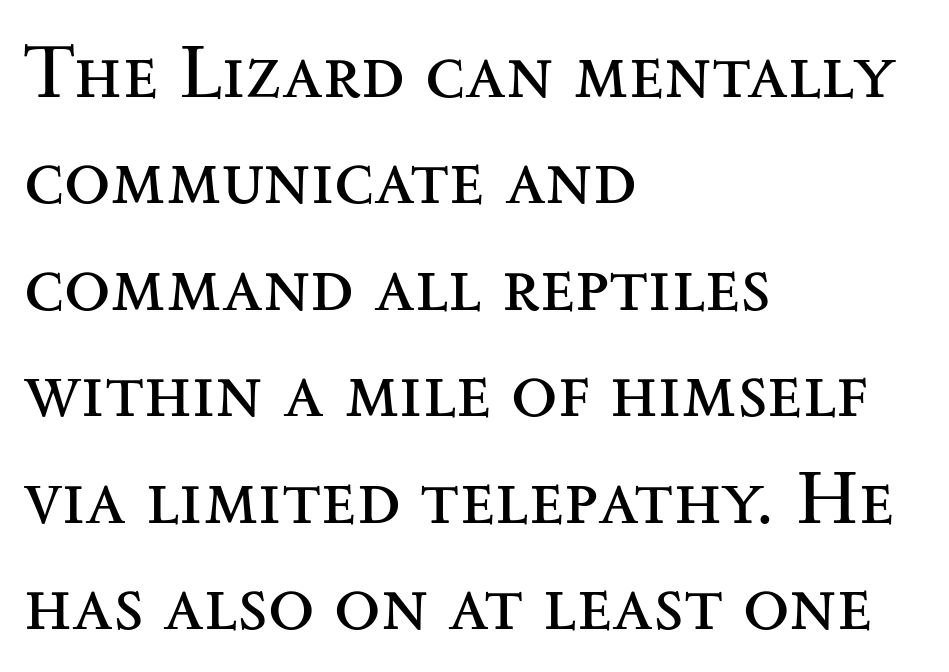
Vertical spacing — default. Plain, unruled lines of type. The ragged edge is on the right, which tells us the setting is flush left. You can tell from the footed stems that serif type was used. Default kerning and tracking; the words read as compact shapes.
